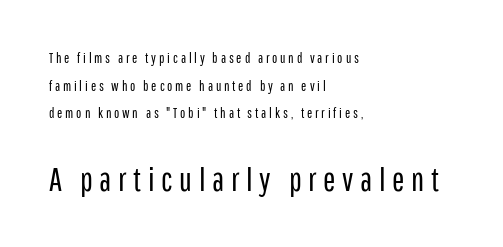
{"serif": "no", "italic": "no", "bold": "no", "weight": "regular", "width": "condensed", "stroke_contrast": "low", "x_height": "medium", "monospaced": "no", "underline": "no", "align": "left", "line_spacing": "loose", "line_spacing_ratio": 1.98, "letter_spacing": "wide", "letter_spacing_em": 0.2, "larger_block": "second", "size_ratio": 2.36, "glyph_px": 33}
